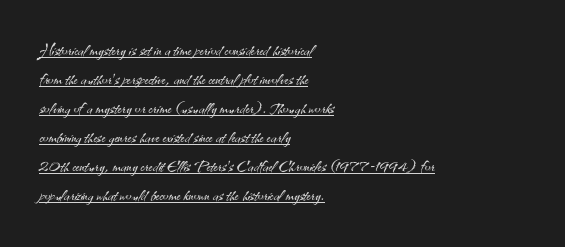
Is the block centered? No — it sits flush against the left margin. Descenders here cross a horizontal rule under the line. Caption: standard tracking, unaltered.
